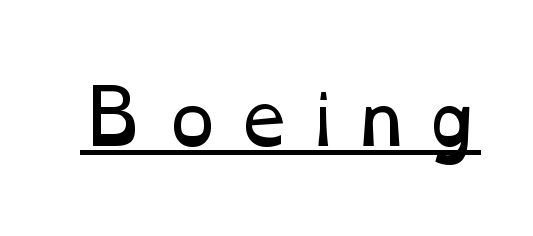
Q: Is the text bold? A: No.
Q: Is the text underlined? A: Yes.
Q: Width (condensed, normal, or wide)? A: Wide.
Q: Stroke contrast? A: Low.
Q: x-height? A: Medium.
Q: Monospaced? A: No.
